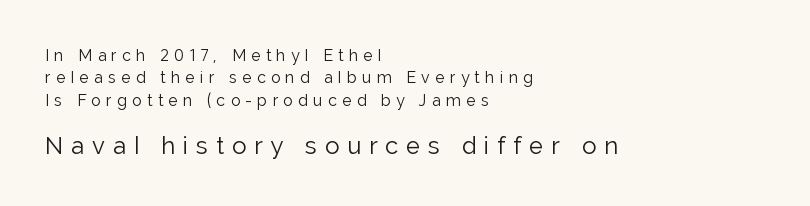
The image shows 24 px text type, upright; set left-aligned, normal line spacing (1.4x), unusually wide letter spacing (+0.33 em), not underlined; the second (bottom) block is 1.5x larger.
